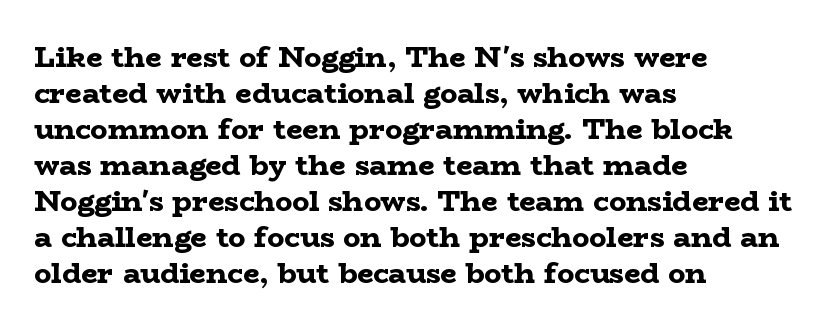
The image shows 29 px bold, wide serif type, upright; set left-aligned, line spacing 1.24x, normal letter spacing, not underlined; low stroke contrast and a medium x-height.
